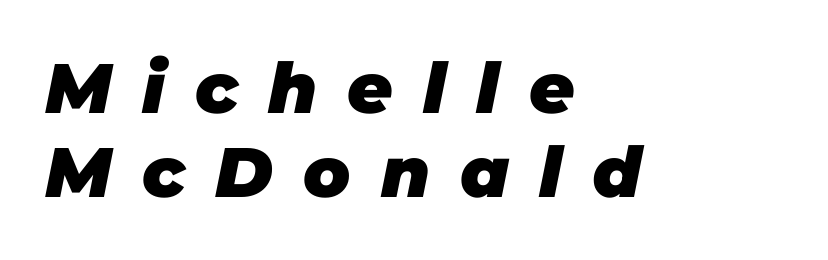
The image shows 70 px heavy type, italic (leaning right); set left-aligned, line spacing 1.2x, unusually wide letter spacing (+0.43 em), not underlined; low stroke contrast and a large x-height.
